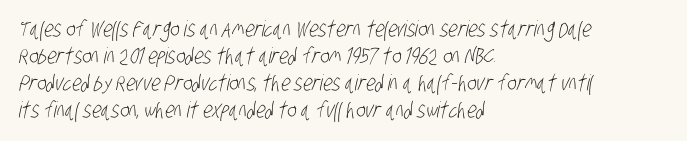
{"bold": "no", "underline": "no", "align": "left", "line_spacing_ratio": 1.23, "letter_spacing": "normal", "letter_spacing_em": 0.0, "glyph_px": 22}
